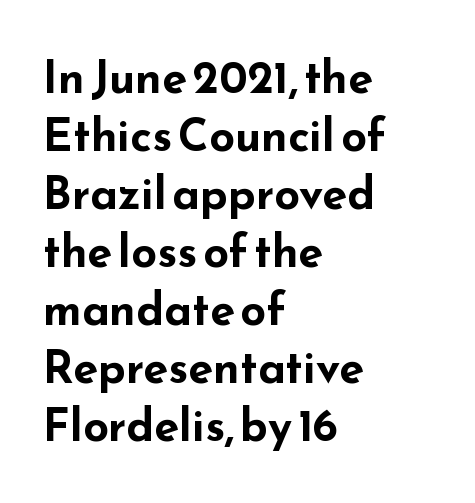
The image shows 45 px bold, wide sans-serif type, upright; set left-aligned, normal line spacing (1.29x), normal letter spacing, not underlined; low stroke contrast and a small x-height.
